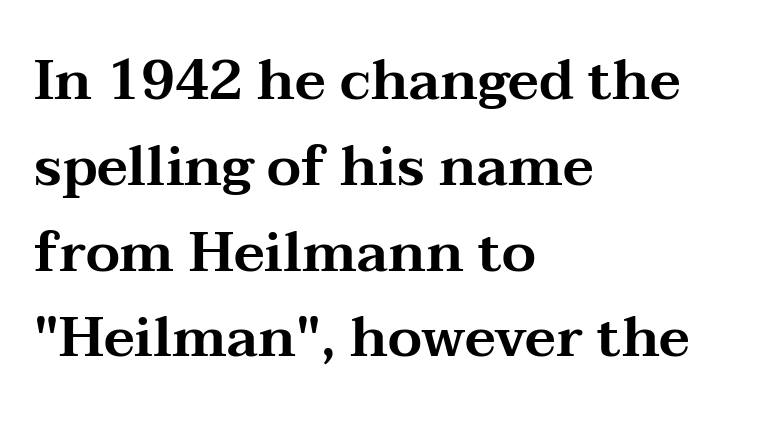
Q: Is the text italic (slanted)? A: No, it is upright.
Q: Is the typeface a serif or a sans-serif typeface? A: Serif.
Q: Is the text underlined? A: No.
Q: How is the paragraph aligned? A: Left-aligned.
Q: Is the spacing between letters normal or unusually wide? A: Normal.
Q: Is the spacing between lines tight, normal or loose? A: Normal.
Q: Width (condensed, normal, or wide)? A: Wide.
Q: Stroke contrast? A: Medium.
Q: x-height? A: Medium.
Q: Monospaced? A: No.
